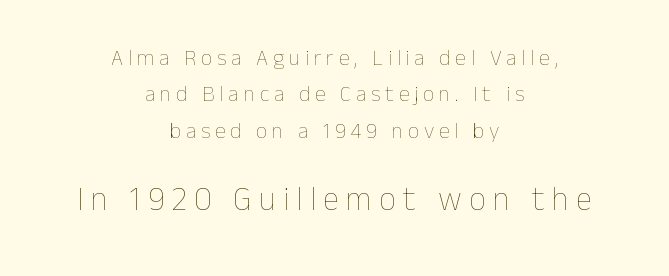
Posture: vertical. Normally led — the rows are evenly, conventionally spaced. Someone cranked the tracking dial way up on this one. The passage shown is not bold in any degree. The rag falls on both sides of this text block equally.
